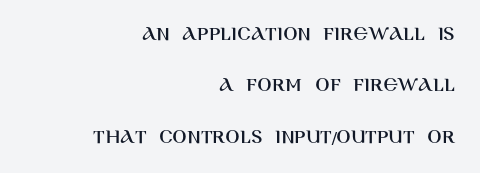
This sample uses an upright cut, with every glyph sitting square on the baseline. The rendering anchors every line to the right-hand side. The zone under the glyphs is completely vacant. Leading is clearly above the norm, producing a sparse column. The rendering keeps characters at their native spacing.
